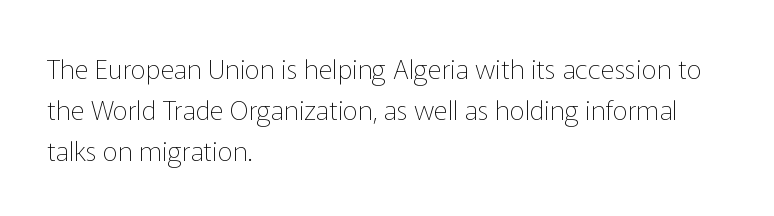
{"italic": "no", "bold": "no", "underline": "no", "align": "left", "line_spacing": "normal", "line_spacing_ratio": 1.51, "letter_spacing": "normal", "letter_spacing_em": 0.0, "glyph_px": 27}
